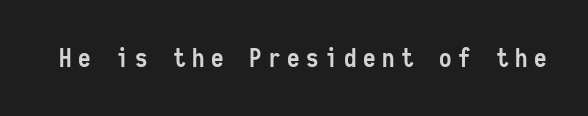
Q: Is the text bold? A: Yes.
Q: Is the text italic (slanted)? A: No, it is upright.
Q: Is the text underlined? A: No.
Q: Is the spacing between letters normal or unusually wide? A: Unusually wide.
